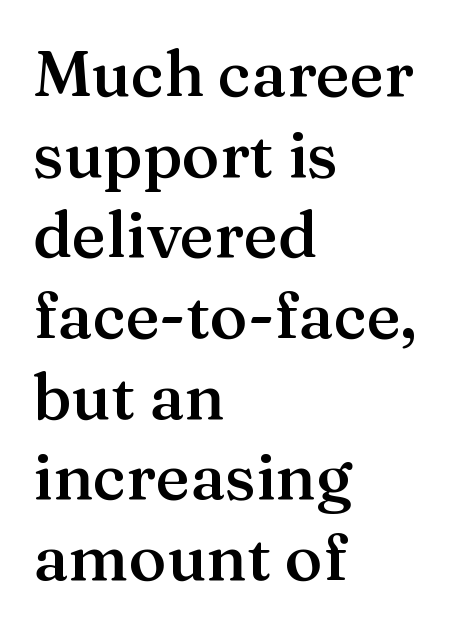
Layout note: lines flush left. Is there any slant? The stems are plumb. These lines keep a tight, regular rhythm from letter to letter. Students, observe: this is what conventionally led text looks like. Type style note: has serifs.
